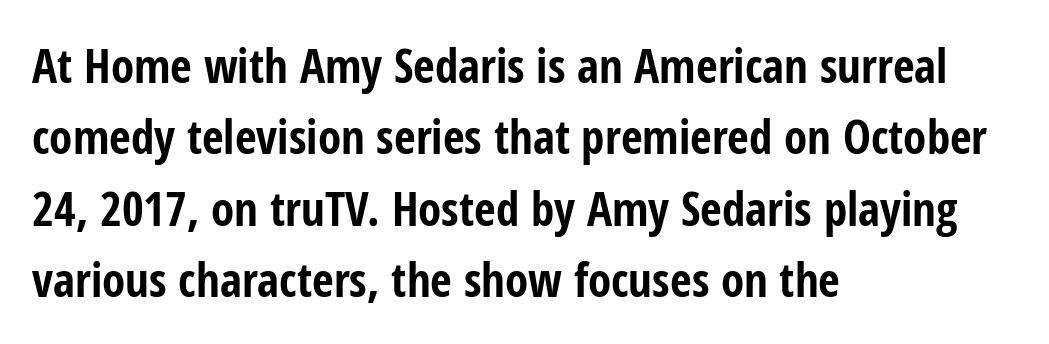
{"serif": "no", "italic": "no", "bold": "yes", "weight": "bold", "width": "condensed", "stroke_contrast": "low", "x_height": "medium", "monospaced": "no", "underline": "no", "align": "left", "line_spacing": "normal", "line_spacing_ratio": 1.52, "letter_spacing": "normal", "letter_spacing_em": 0.0, "glyph_px": 47}
